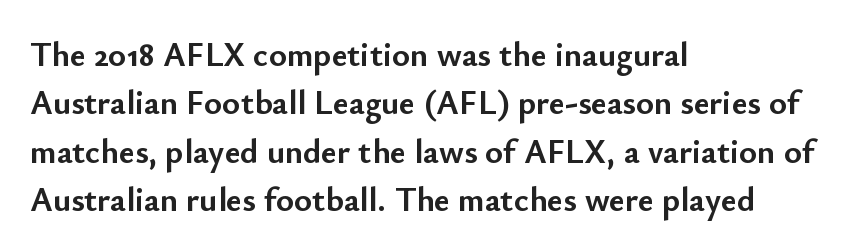
{"serif": "no", "italic": "no", "bold": "yes", "weight": "semibold", "width": "normal", "stroke_contrast": "low", "x_height": "small", "monospaced": "no", "underline": "no", "align": "left", "line_spacing": "normal", "line_spacing_ratio": 1.42, "letter_spacing": "normal", "letter_spacing_em": 0.0, "glyph_px": 34}
